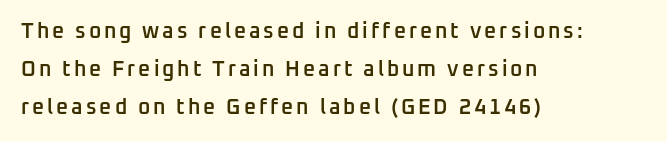
Q: Is the text bold? A: Semi-bold.
Q: Is the text italic (slanted)? A: No, it is upright.
Q: Is the text underlined? A: No.
Q: How is the paragraph aligned? A: Left-aligned.
